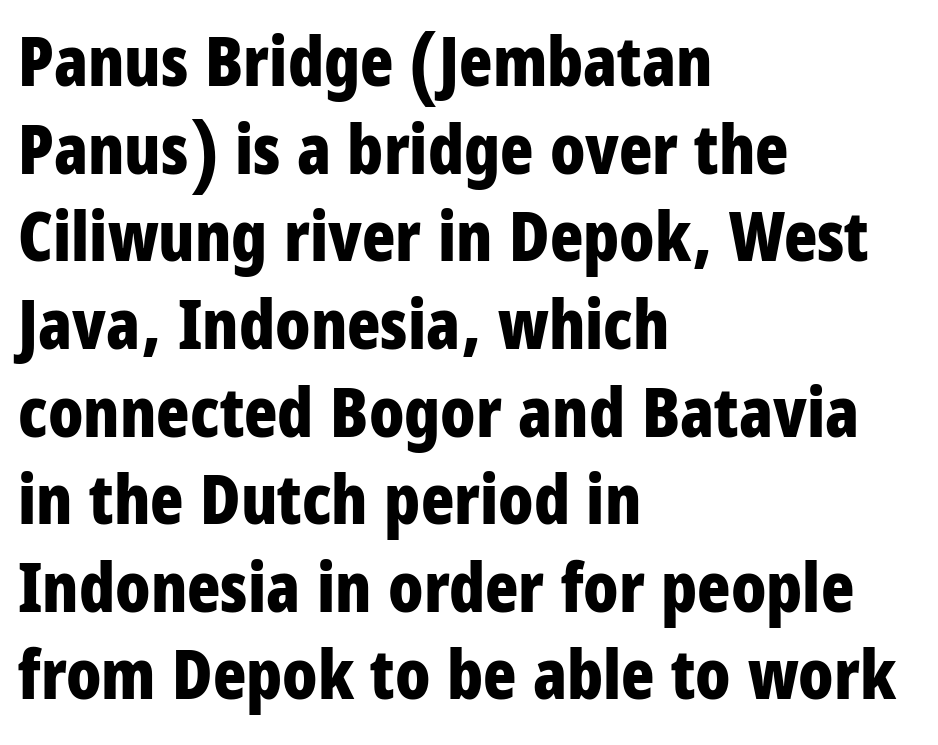
Q: Is the text bold? A: Yes.
Q: Is the text italic (slanted)? A: No, it is upright.
Q: Is the typeface a serif or a sans-serif typeface? A: Sans-serif.
Q: Is the text underlined? A: No.
Q: How is the paragraph aligned? A: Left-aligned.
Q: Is the spacing between letters normal or unusually wide? A: Normal.
Q: Is the spacing between lines tight, normal or loose? A: Normal.
Q: Width (condensed, normal, or wide)? A: Condensed.
Q: Stroke contrast? A: Low.
Q: x-height? A: Large.
Q: Monospaced? A: No.
